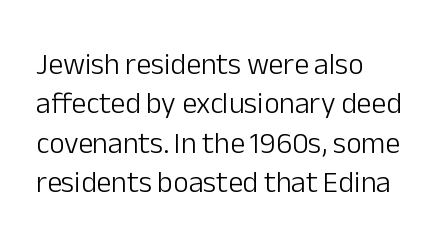
The image shows 30 px light sans-serif type, upright; set left-aligned, normal line spacing (1.31x), normal letter spacing, not underlined; low stroke contrast and a medium x-height.
